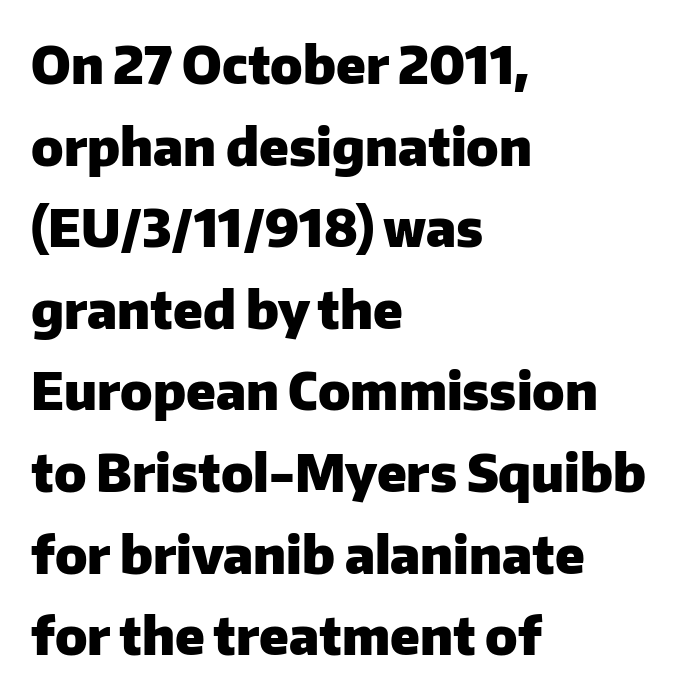
The image shows 51 px heavy sans-serif type, upright; set left-aligned, normal line spacing (1.6x), normal letter spacing, not underlined; low stroke contrast and a medium x-height.
